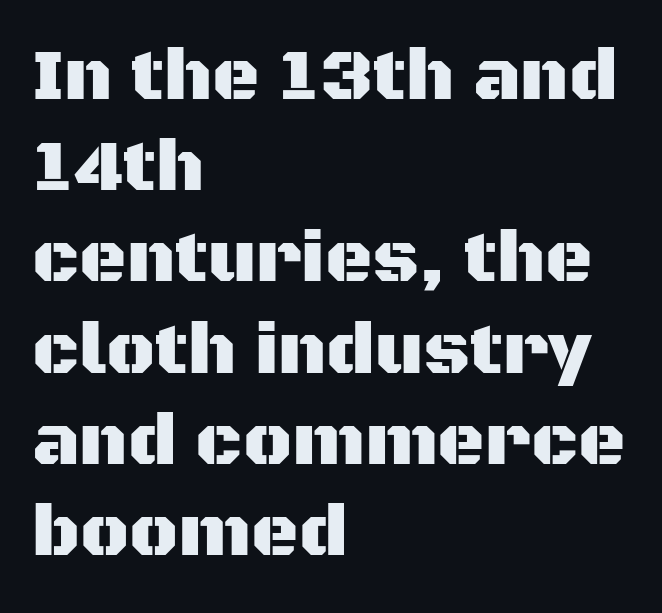
{"serif": "no", "italic": "no", "width": "normal", "stroke_contrast": "medium", "x_height": "large", "monospaced": "no", "underline": "no", "align": "left", "line_spacing": "normal", "line_spacing_ratio": 1.25, "letter_spacing": "normal", "letter_spacing_em": 0.0, "glyph_px": 73}
